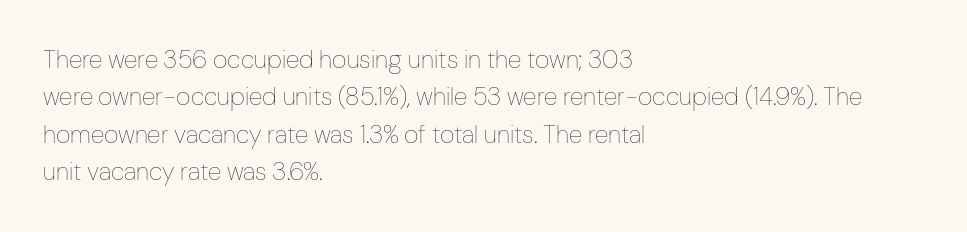
In CSS terms this would be text-align: left. Descenders are the only things crossing below the line. One glance says typical: line gaps are just what's usual. This is the regular roman posture of the typeface.
